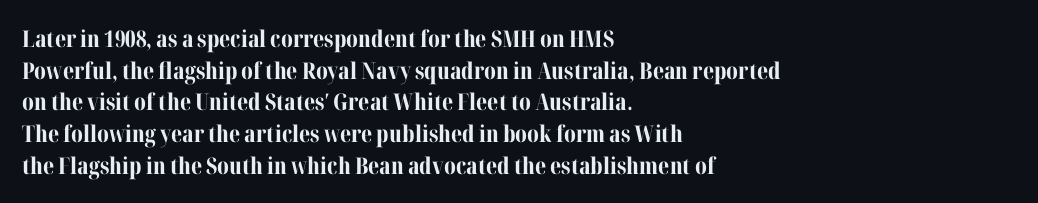
{"italic": "no", "bold": "yes", "underline": "no", "align": "left", "line_spacing": "normal", "line_spacing_ratio": 1.38, "letter_spacing": "normal", "letter_spacing_em": 0.0, "glyph_px": 23}
